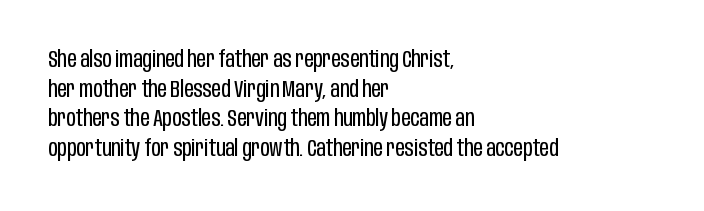
{"italic": "no", "bold": "no", "underline": "no", "align": "left", "line_spacing": "normal", "line_spacing_ratio": 1.29, "letter_spacing": "normal", "letter_spacing_em": 0.0, "glyph_px": 23}
